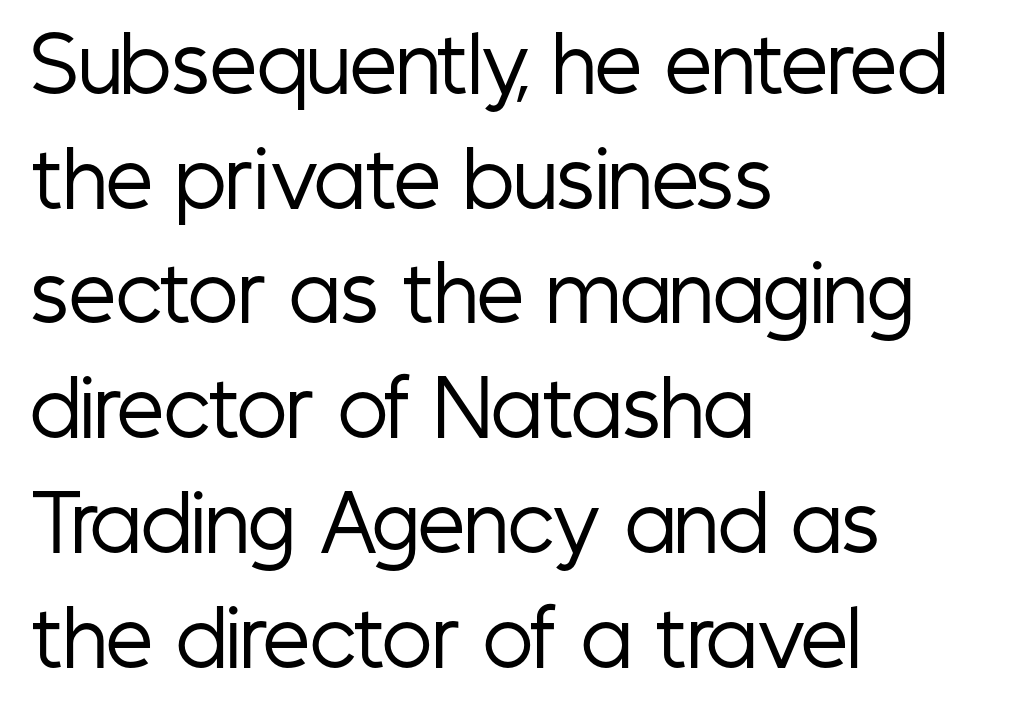
Here the designer chose a conventional face with non-uniform glyph widths. A typesetter would label this face a sans. You can tell it's not italic because the verticals are truly vertical. Caption: face not bold, strokes unweighted. The horizontal fit of the characters is conventional and even.
